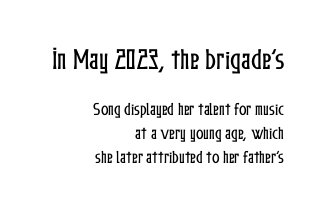
The image shows 23 px text type, upright; set right-aligned, normal line spacing (1.7x), normal letter spacing, not underlined; the first (top) block is 1.64x larger.
